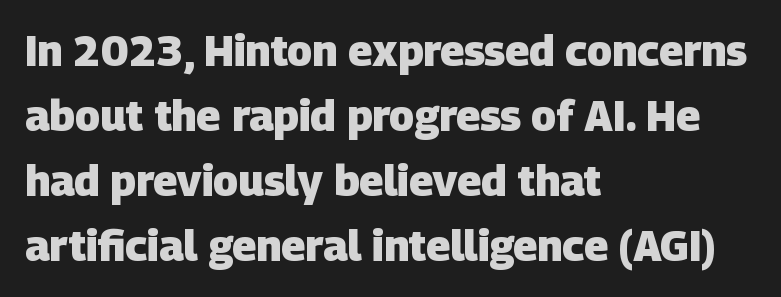
The passage shown is typed in a proportional face where columns would drift. Students, this is bold: see how much ink each stroke carries. The rendering anchors every line to the left-hand side. Regarding serifs, this sample does without them.
